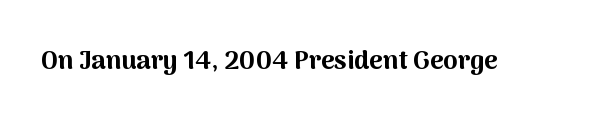
The image shows 26 px bold type, upright; set normal letter spacing, not underlined.
